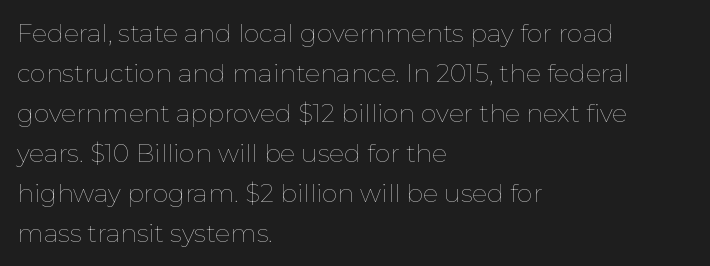
{"italic": "no", "bold": "no", "underline": "no", "align": "left", "line_spacing": "normal", "line_spacing_ratio": 1.6, "letter_spacing": "normal", "letter_spacing_em": 0.0, "glyph_px": 25}
